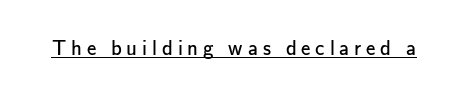
{"italic": "no", "bold": "no", "underline": "yes", "letter_spacing": "wide", "letter_spacing_em": 0.23, "glyph_px": 21}
